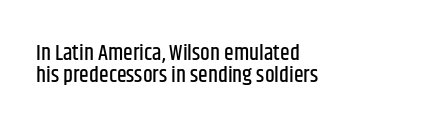
The image shows 22 px text type, upright; set left-aligned, tight line spacing (0.99x), normal letter spacing, not underlined.
